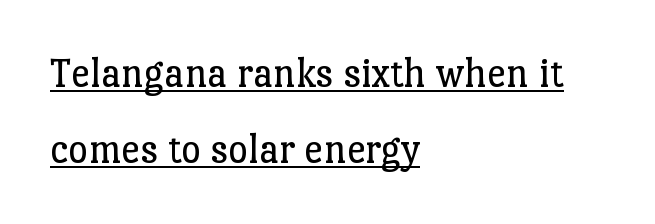
The image shows 43 px regular-weight serif type, upright; set left-aligned, line spacing 1.77x, normal letter spacing, underlined; low stroke contrast and a medium x-height.
